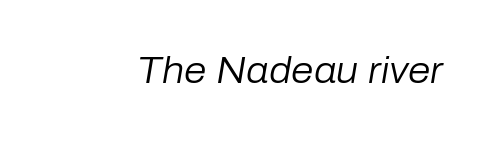
The image shows 36 px regular-weight type, italic (leaning right); set normal letter spacing, not underlined; low stroke contrast and a medium x-height.
